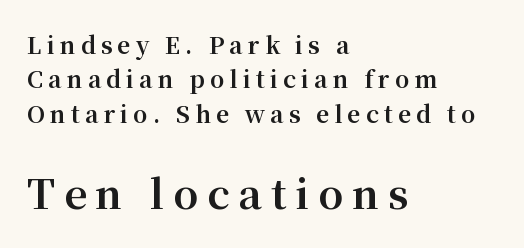
{"serif": "yes", "italic": "no", "bold": "yes", "weight": "bold", "width": "normal", "stroke_contrast": "medium", "x_height": "medium", "monospaced": "no", "underline": "no", "align": "left", "line_spacing": "normal", "line_spacing_ratio": 1.49, "letter_spacing": "wide", "letter_spacing_em": 0.22, "larger_block": "second", "size_ratio": 1.74, "glyph_px": 40}
